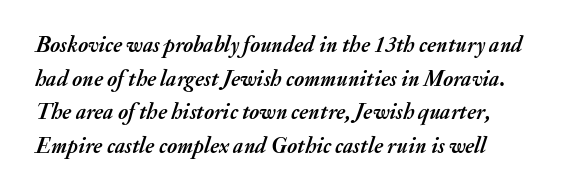
{"italic": "yes", "lean": "right", "slant_degrees": 20, "bold": "yes", "underline": "no", "line_spacing": "normal", "line_spacing_ratio": 1.53, "letter_spacing": "normal", "letter_spacing_em": 0.0, "glyph_px": 22}
